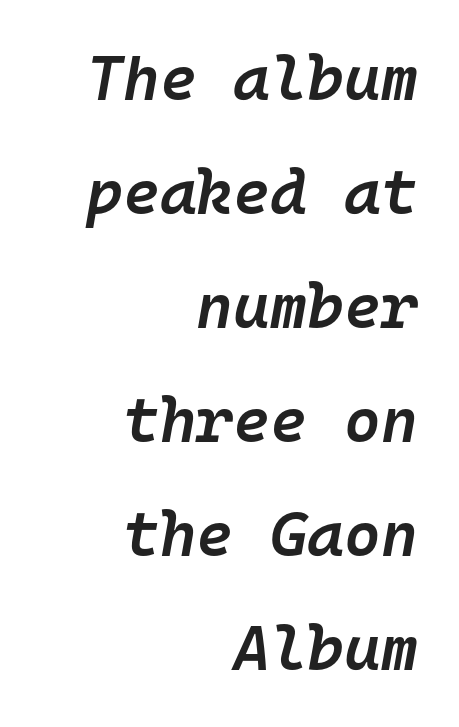
This sample has the even, mechanical cadence of fixed-width lettering. Characters follow at the spacing the type designer built in. The glyphs look as if they've been sheared to an angle. Compared with an ordinary text face, these strokes are moderately heavier — a semibold. Compared with a flush-left layout, this one pins lines to the opposite, right side.
